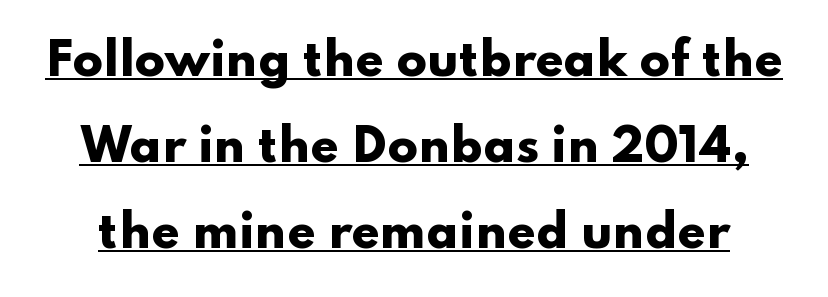
{"serif": "no", "italic": "no", "bold": "yes", "weight": "heavy", "width": "wide", "stroke_contrast": "low", "x_height": "small", "monospaced": "no", "underline": "yes", "line_spacing": "loose", "line_spacing_ratio": 1.91, "letter_spacing": "normal", "letter_spacing_em": 0.0, "glyph_px": 45}
